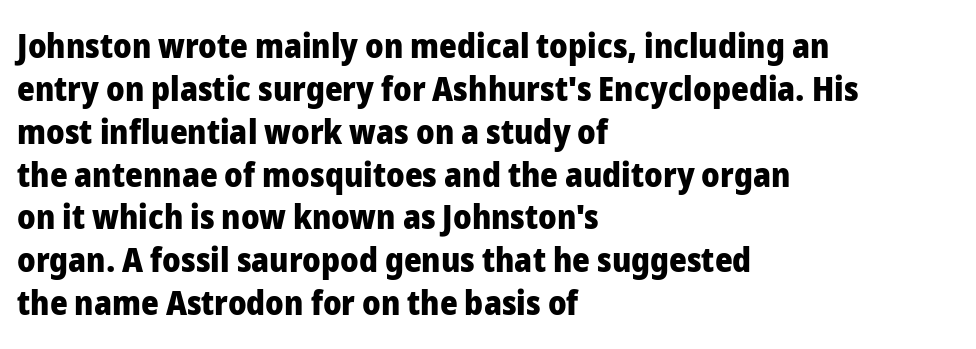
Q: Is the text bold? A: Yes.
Q: Is the text italic (slanted)? A: No, it is upright.
Q: Is the typeface a serif or a sans-serif typeface? A: Sans-serif.
Q: Is the text underlined? A: No.
Q: How is the paragraph aligned? A: Left-aligned.
Q: Is the spacing between letters normal or unusually wide? A: Normal.
Q: Is the spacing between lines tight, normal or loose? A: Normal.
Q: Width (condensed, normal, or wide)? A: Normal.
Q: Stroke contrast? A: Low.
Q: x-height? A: Medium.
Q: Monospaced? A: No.
